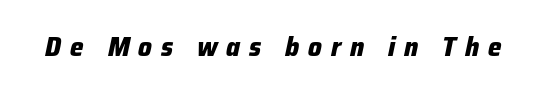
The image shows 27 px bold type, italic (leaning right); set unusually wide letter spacing (+0.33 em), not underlined.
